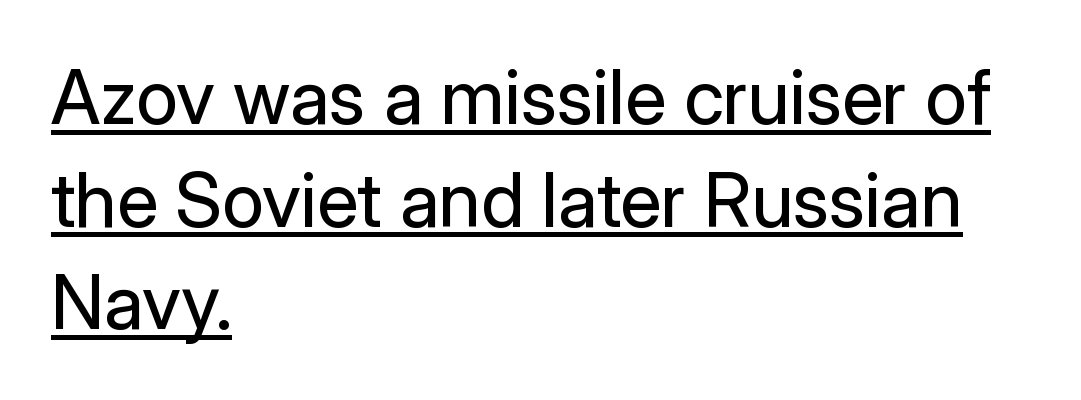
Short note: letters normally spaced. The paragraph shown leans on its left margin. The passage shown is typeset with a sans-serif family. The letters advance in unequal steps, a hallmark of proportional type. Stems and bowls with no extra thickness — not bold.
